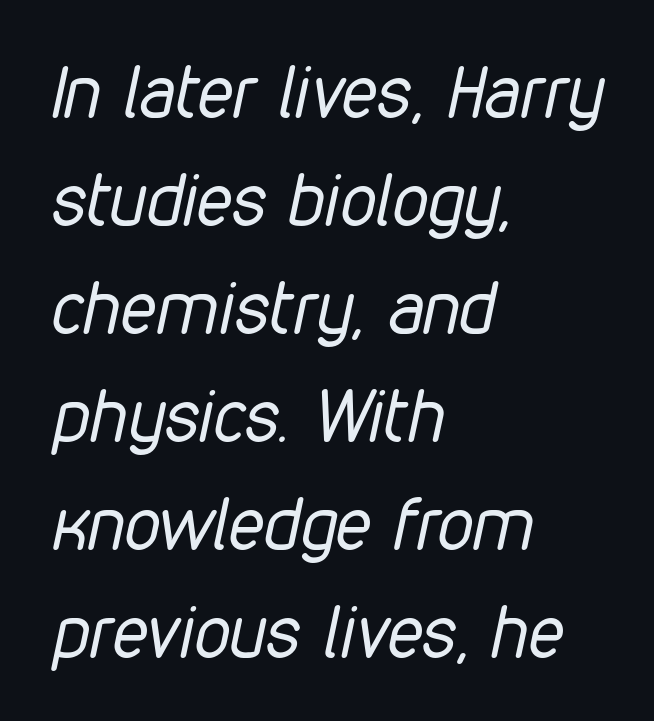
Q: Is the text bold? A: No.
Q: Is the text italic (slanted)? A: Yes, it leans right by about 12 degrees.
Q: Is the text underlined? A: No.
Q: How is the paragraph aligned? A: Left-aligned.
Q: Is the spacing between letters normal or unusually wide? A: Normal.
Q: Is the spacing between lines tight, normal or loose? A: Normal.
Q: Width (condensed, normal, or wide)? A: Condensed.
Q: Stroke contrast? A: Low.
Q: x-height? A: Medium.
Q: Monospaced? A: No.
